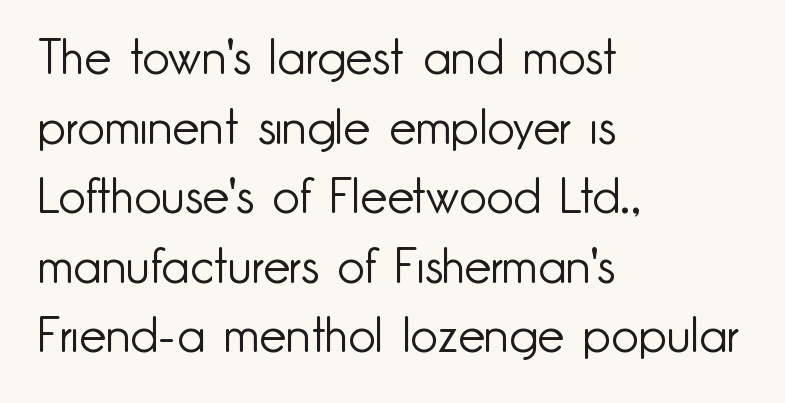
Q: Is the text bold? A: No.
Q: Is the text italic (slanted)? A: No, it is upright.
Q: Is the typeface a serif or a sans-serif typeface? A: Sans-serif.
Q: Is the text underlined? A: No.
Q: How is the paragraph aligned? A: Left-aligned.
Q: Is the spacing between letters normal or unusually wide? A: Normal.
Q: Is the spacing between lines tight, normal or loose? A: Normal.
Q: Width (condensed, normal, or wide)? A: Normal.
Q: Stroke contrast? A: Low.
Q: x-height? A: Small.
Q: Monospaced? A: No.
